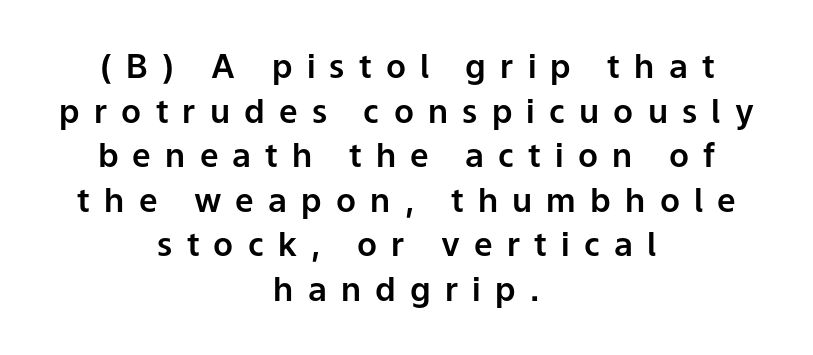
{"serif": "no", "italic": "no", "width": "normal", "stroke_contrast": "low", "x_height": "medium", "monospaced": "no", "underline": "no", "align": "center", "line_spacing": "normal", "line_spacing_ratio": 1.35, "letter_spacing": "wide", "letter_spacing_em": 0.43, "glyph_px": 33}
